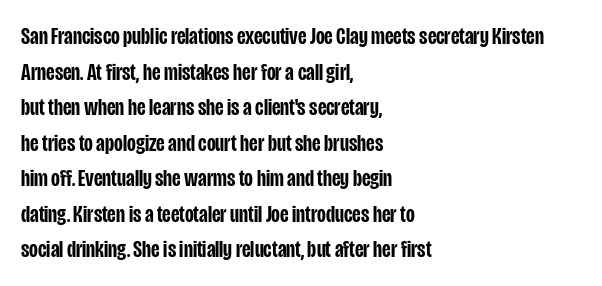
Q: Is the text bold? A: Semi-bold.
Q: Is the text italic (slanted)? A: No, it is upright.
Q: Is the text underlined? A: No.
Q: How is the paragraph aligned? A: Left-aligned.
Q: Is the spacing between letters normal or unusually wide? A: Normal.
Q: Is the spacing between lines tight, normal or loose? A: Normal.
